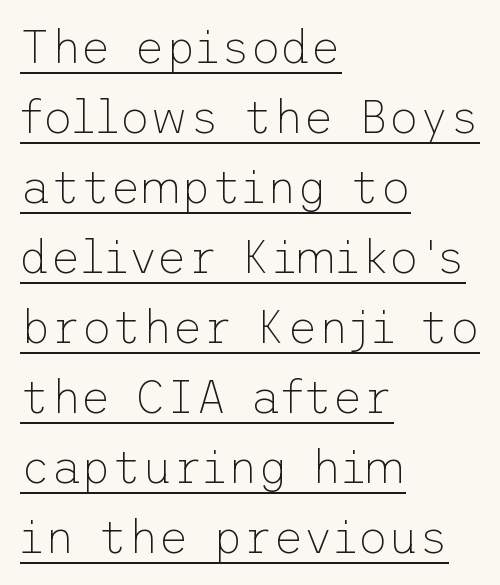
{"serif": "no", "italic": "no", "bold": "no", "weight": "thin", "width": "normal", "stroke_contrast": "low", "x_height": "medium", "underline": "yes", "align": "left", "line_spacing": "normal", "line_spacing_ratio": 1.49, "letter_spacing": "normal", "letter_spacing_em": 0.0, "glyph_px": 47}
